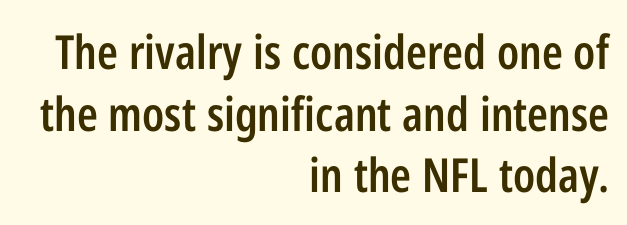
{"serif": "no", "italic": "no", "bold": "semi", "weight": "semibold", "width": "condensed", "stroke_contrast": "low", "x_height": "medium", "monospaced": "no", "underline": "no", "align": "right", "line_spacing": "normal", "line_spacing_ratio": 1.31, "letter_spacing": "normal", "letter_spacing_em": 0.0, "glyph_px": 47}
